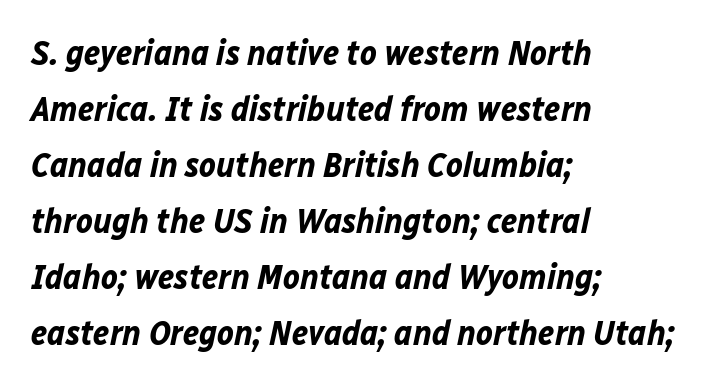
Caption: standard tracking, unaltered. Descender tails drop into unmarked territory. Style check: oblique. Does the copy run flush right? No — it runs flush left. Plenty of ink on the page — the face is bold. Each new line begins a customary step beneath the previous one.
